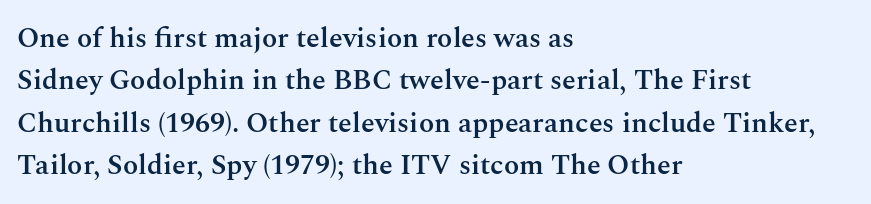
The image shows 28 px semibold serif type, upright; set left-aligned, normal line spacing (1.51x), normal letter spacing, not underlined; medium stroke contrast and a medium x-height.
